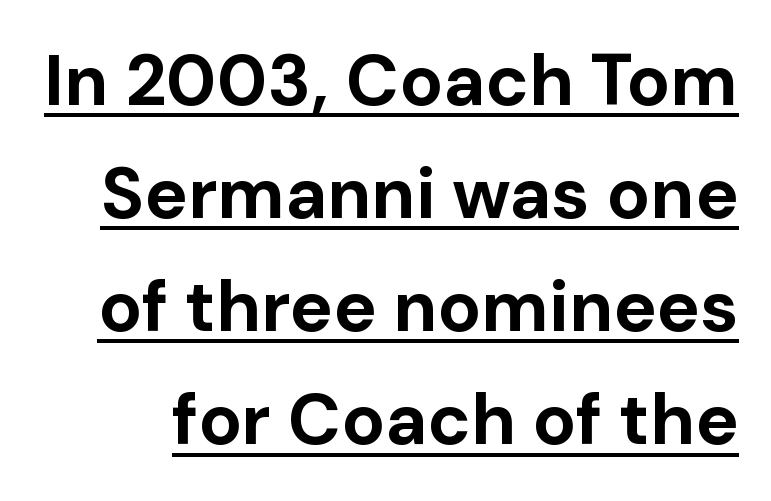
Q: Is the text bold? A: Yes.
Q: Is the text italic (slanted)? A: No, it is upright.
Q: Is the typeface a serif or a sans-serif typeface? A: Sans-serif.
Q: Is the text underlined? A: Yes.
Q: Is the spacing between letters normal or unusually wide? A: Normal.
Q: Is the spacing between lines tight, normal or loose? A: Normal.
Q: Width (condensed, normal, or wide)? A: Normal.
Q: Stroke contrast? A: Low.
Q: x-height? A: Medium.
Q: Monospaced? A: No.
